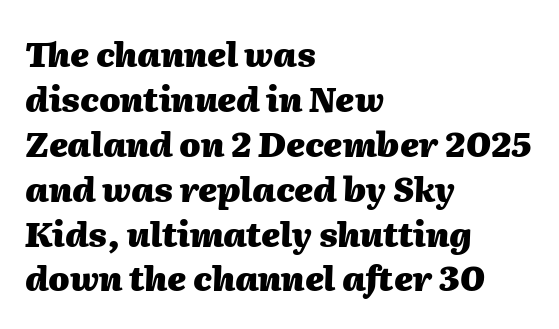
Italic: yes, the glyphs are oblique. Words appear dense and cohesive because spacing is normal. Note the varied advance widths — an 'i' is clearly narrower than an 'm'. Honestly, the row spacing looks completely unremarkable. Every letter is thick-stroked: bold, no question. Lines of text with bare space underneath.
